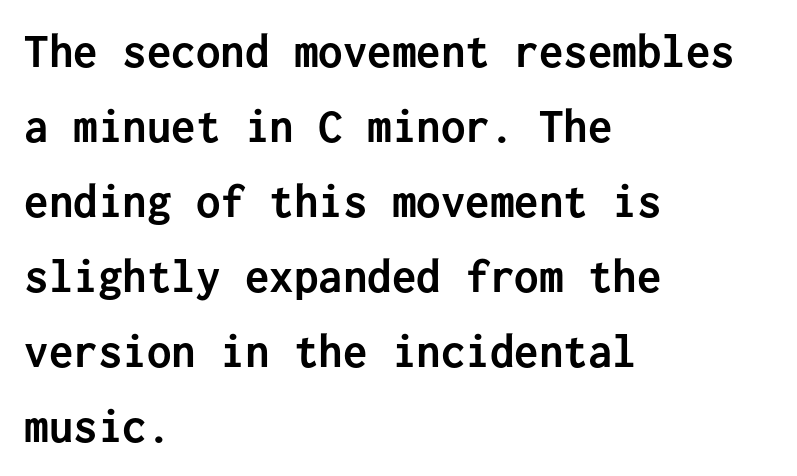
{"serif": "no", "italic": "no", "bold": "yes", "weight": "semibold", "width": "normal", "stroke_contrast": "low", "x_height": "medium", "monospaced": "yes", "underline": "no", "align": "left", "line_spacing": "normal", "line_spacing_ratio": 1.53, "letter_spacing": "normal", "letter_spacing_em": 0.0, "glyph_px": 49}
